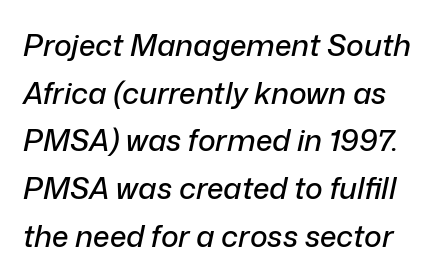
The image shows 30 px text type, italic (leaning right); set normal line spacing (1.59x), normal letter spacing, not underlined; low stroke contrast and a medium x-height.
